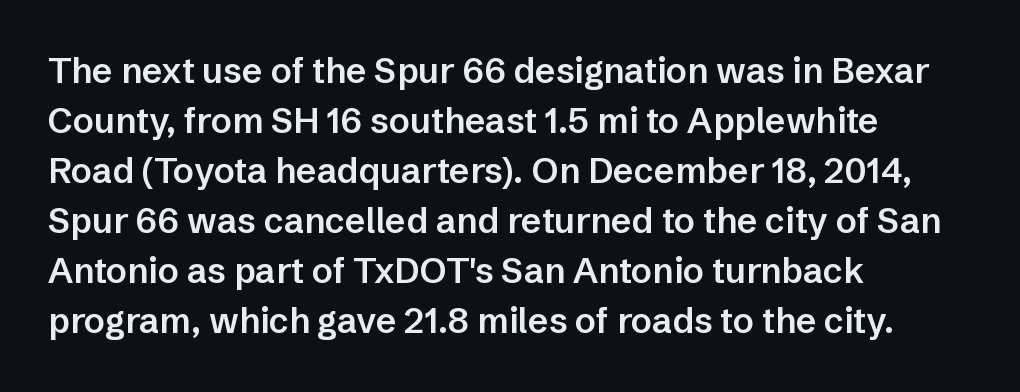
Q: Is the text bold? A: Semi-bold.
Q: Is the text italic (slanted)? A: No, it is upright.
Q: Is the typeface a serif or a sans-serif typeface? A: Sans-serif.
Q: Is the text underlined? A: No.
Q: How is the paragraph aligned? A: Left-aligned.
Q: Is the spacing between letters normal or unusually wide? A: Normal.
Q: Is the spacing between lines tight, normal or loose? A: Normal.
Q: Width (condensed, normal, or wide)? A: Normal.
Q: Stroke contrast? A: Low.
Q: x-height? A: Medium.
Q: Monospaced? A: No.
